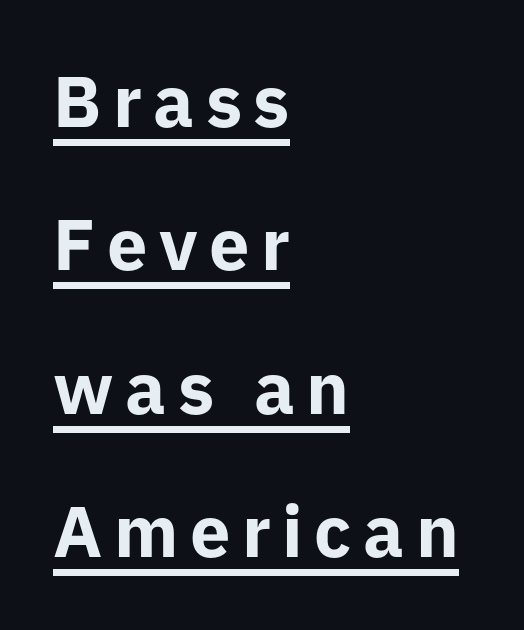
Q: Is the text bold? A: Yes.
Q: Is the text italic (slanted)? A: No, it is upright.
Q: Is the typeface a serif or a sans-serif typeface? A: Sans-serif.
Q: Is the text underlined? A: Yes.
Q: How is the paragraph aligned? A: Left-aligned.
Q: Is the spacing between lines tight, normal or loose? A: Loose.
Q: Width (condensed, normal, or wide)? A: Normal.
Q: Stroke contrast? A: Low.
Q: x-height? A: Medium.
Q: Monospaced? A: No.
